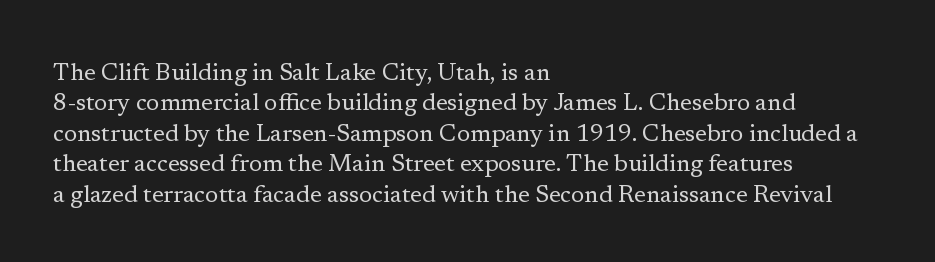
The image shows 24 px text type, upright; set left-aligned, normal line spacing (1.27x), normal letter spacing, not underlined.
